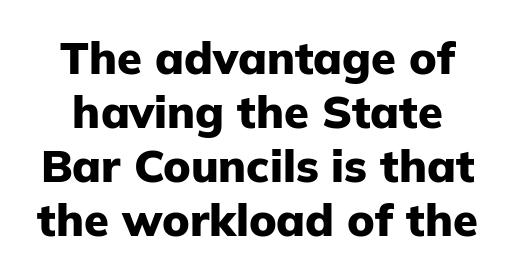
The image shows 45 px heavy sans-serif type, upright; set line spacing 1.2x, normal letter spacing, not underlined; low stroke contrast and a medium x-height.
